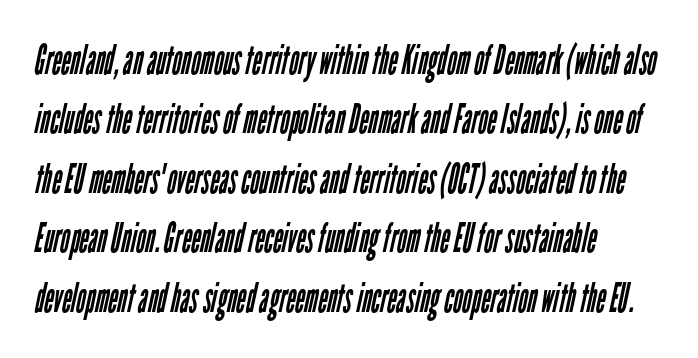
{"serif": "no", "bold": "no", "weight": "regular", "width": "condensed", "stroke_contrast": "low", "x_height": "medium", "monospaced": "no", "underline": "no", "align": "left", "line_spacing": "normal", "line_spacing_ratio": 1.45, "letter_spacing": "normal", "letter_spacing_em": 0.0, "glyph_px": 41}
